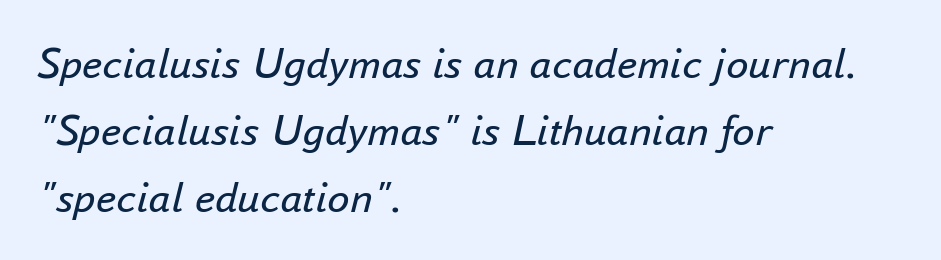
The image shows 45 px regular-weight type, italic (leaning right); set left-aligned, normal line spacing (1.49x), normal letter spacing, not underlined; low stroke contrast and a small x-height.
